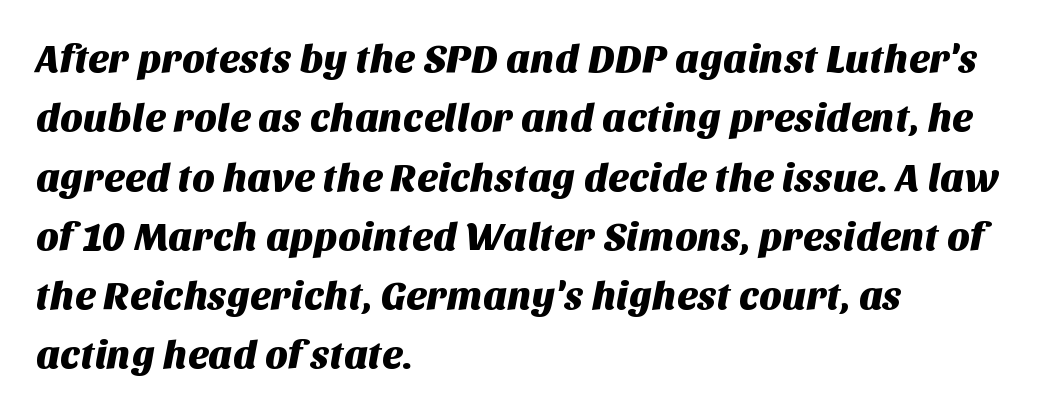
{"serif": "no", "width": "normal", "stroke_contrast": "medium", "x_height": "large", "monospaced": "no", "underline": "no", "align": "left", "line_spacing": "normal", "line_spacing_ratio": 1.52, "letter_spacing": "normal", "letter_spacing_em": 0.0, "glyph_px": 39}
